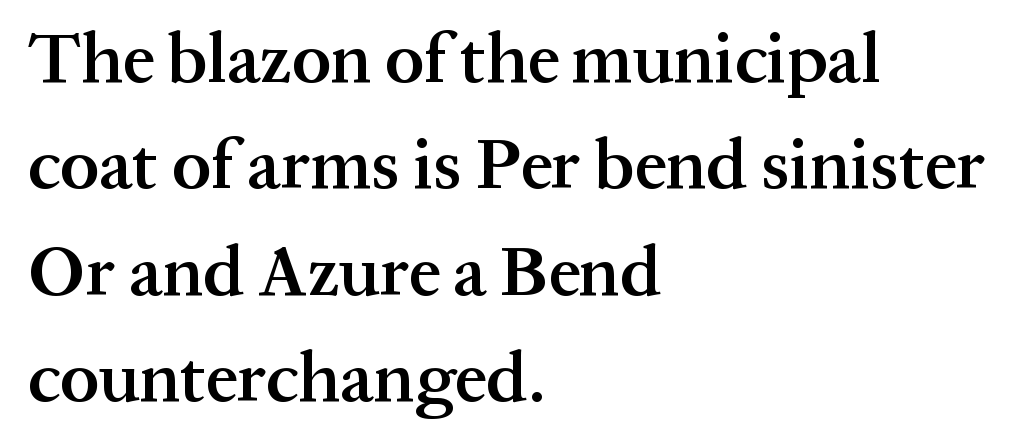
The lettering stays uniformly vertical, giving the passage a roman look. A student would call this left alignment; a typographer would say flush left, rag right. Regular leading. Spacing between characters is what you'd get straight out of the box. Examine the stroke ends and you'll spot serifs.
